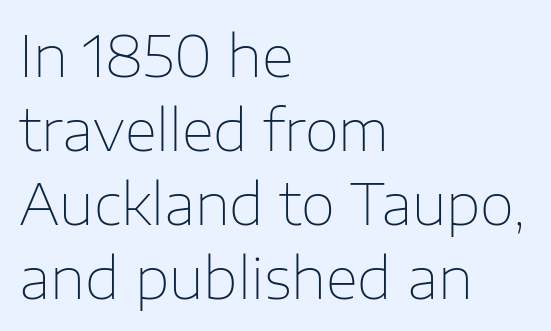
{"serif": "no", "italic": "no", "bold": "no", "weight": "thin", "width": "normal", "stroke_contrast": "low", "x_height": "medium", "monospaced": "no", "underline": "no", "align": "left", "line_spacing": "normal", "line_spacing_ratio": 1.32, "letter_spacing": "normal", "letter_spacing_em": 0.0, "glyph_px": 56}
